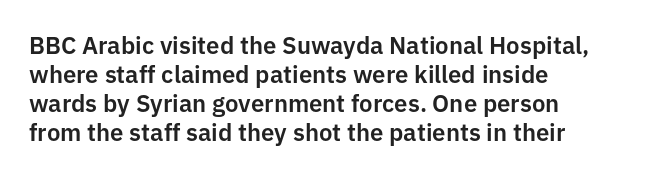
{"italic": "no", "underline": "no", "align": "left", "line_spacing_ratio": 1.21, "letter_spacing": "normal", "letter_spacing_em": 0.0, "glyph_px": 24}
